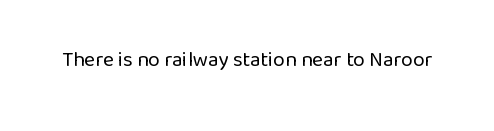
The image shows 21 px text type, upright; set normal letter spacing, not underlined.
